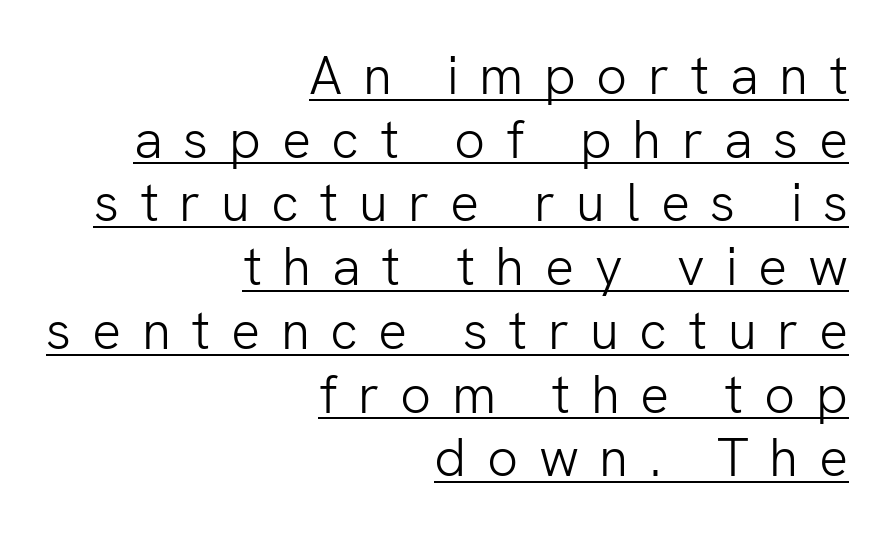
The image shows 54 px light sans-serif type, upright; set right-aligned, line spacing 1.18x, unusually wide letter spacing (+0.38 em), underlined; low stroke contrast and a medium x-height.
